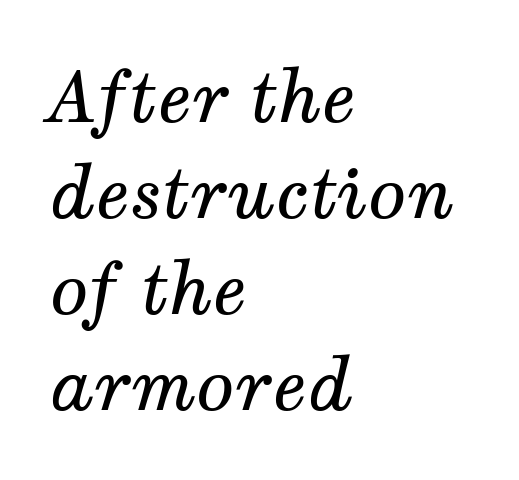
Q: Is the text bold? A: No.
Q: Is the text italic (slanted)? A: Yes, it leans right by about 12 degrees.
Q: Is the typeface a serif or a sans-serif typeface? A: Serif.
Q: Is the text underlined? A: No.
Q: How is the paragraph aligned? A: Left-aligned.
Q: Is the spacing between letters normal or unusually wide? A: Normal.
Q: Is the spacing between lines tight, normal or loose? A: Normal.
Q: Width (condensed, normal, or wide)? A: Normal.
Q: Stroke contrast? A: Medium.
Q: x-height? A: Medium.
Q: Monospaced? A: No.
